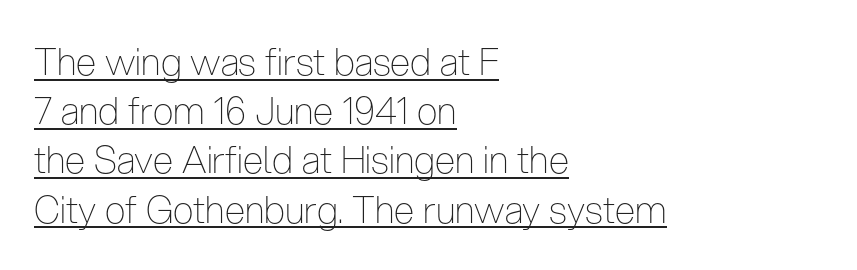
Q: Is the text bold? A: No.
Q: Is the text italic (slanted)? A: No, it is upright.
Q: Is the typeface a serif or a sans-serif typeface? A: Sans-serif.
Q: Is the text underlined? A: Yes.
Q: How is the paragraph aligned? A: Left-aligned.
Q: Is the spacing between letters normal or unusually wide? A: Normal.
Q: Is the spacing between lines tight, normal or loose? A: Normal.
Q: Width (condensed, normal, or wide)? A: Condensed.
Q: Stroke contrast? A: Low.
Q: x-height? A: Medium.
Q: Monospaced? A: No.
